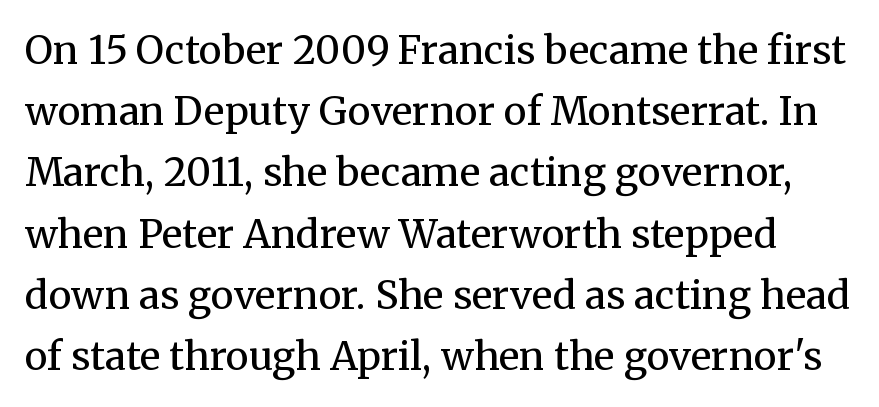
The image shows 39 px regular-weight serif type, upright; set normal line spacing (1.57x), normal letter spacing, not underlined; medium stroke contrast and a medium x-height.
